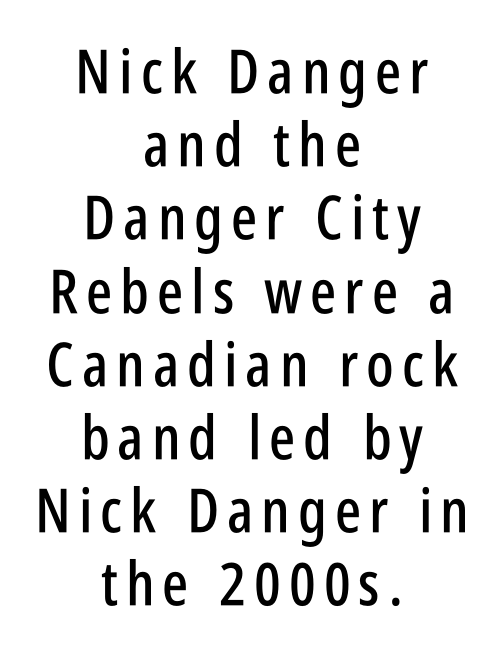
The image shows 61 px condensed sans-serif type, upright; set centered, line spacing 1.2x, not underlined; low stroke contrast and a large x-height.
